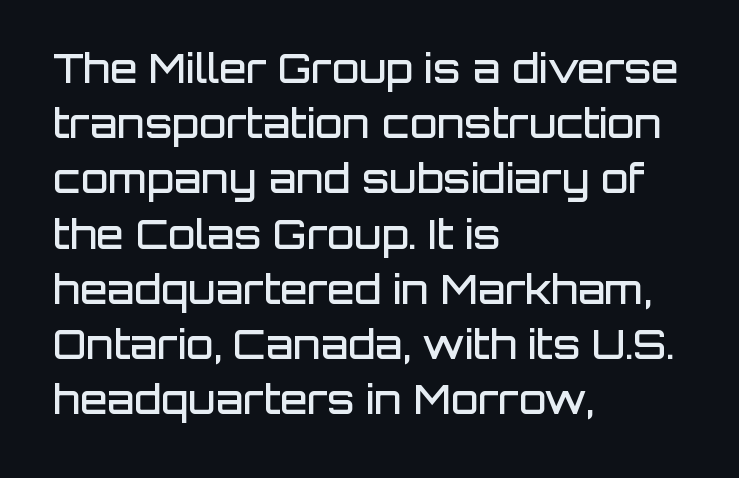
{"serif": "no", "italic": "no", "bold": "semi", "weight": "semibold", "width": "normal", "stroke_contrast": "low", "x_height": "large", "monospaced": "no", "underline": "no", "align": "left", "line_spacing": "normal", "line_spacing_ratio": 1.38, "letter_spacing": "normal", "letter_spacing_em": 0.0, "glyph_px": 40}
